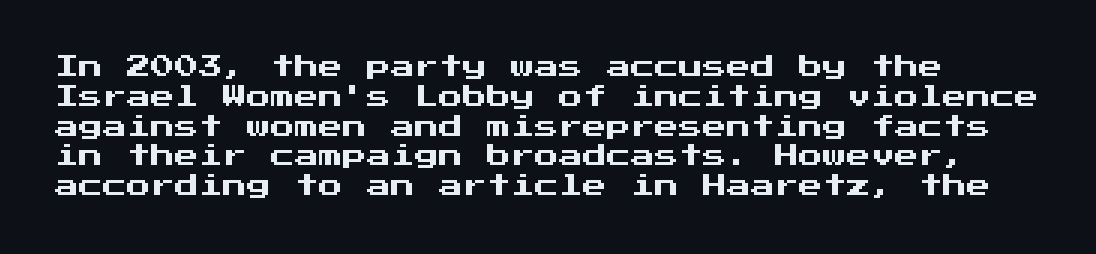
Every stem runs plumb, perpendicular to the baseline. Clear beneath every line of the passage. Observe the ordinary spacing: letters are neighbours, not strangers.
